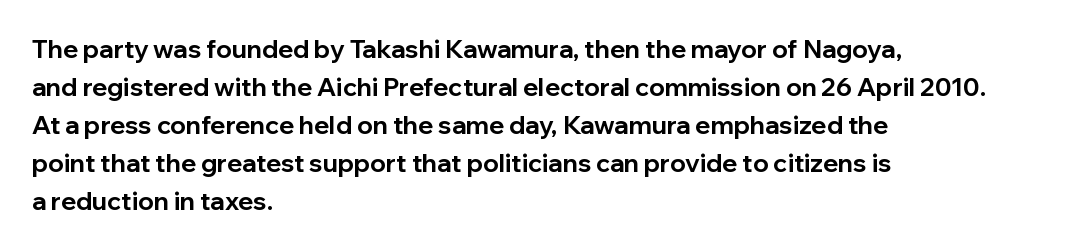
{"italic": "no", "bold": "yes", "underline": "no", "align": "left", "line_spacing": "normal", "line_spacing_ratio": 1.52, "letter_spacing": "normal", "letter_spacing_em": 0.0, "glyph_px": 25}
